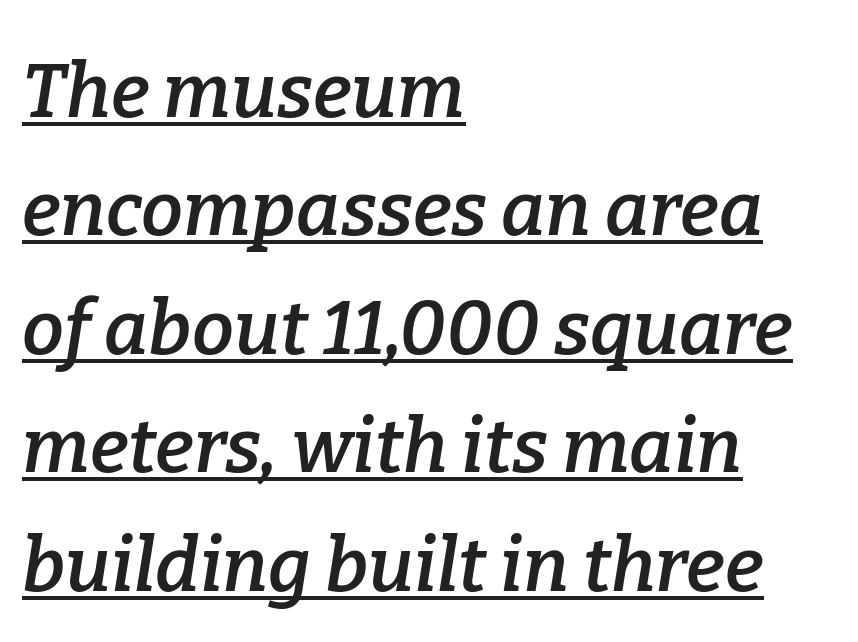
The image shows 75 px semibold serif type, italic (leaning right); set left-aligned, normal line spacing (1.58x), normal letter spacing, underlined; low stroke contrast and a medium x-height.
